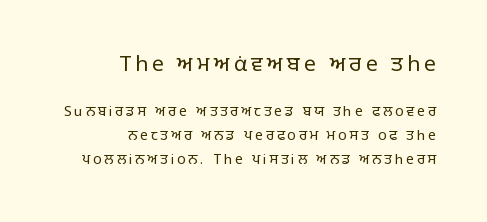
The image shows 21 px text type, upright; set right-aligned, normal line spacing (1.7x), unusually wide letter spacing (+0.2 em), not underlined; the first (top) block is 1.5x larger.
